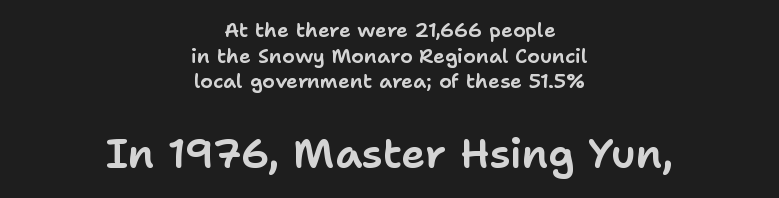
The image shows 41 px sans-serif type, upright; set centered, normal line spacing (1.28x), normal letter spacing, not underlined; the second (bottom) block is 2.05x larger; low stroke contrast and a medium x-height.
